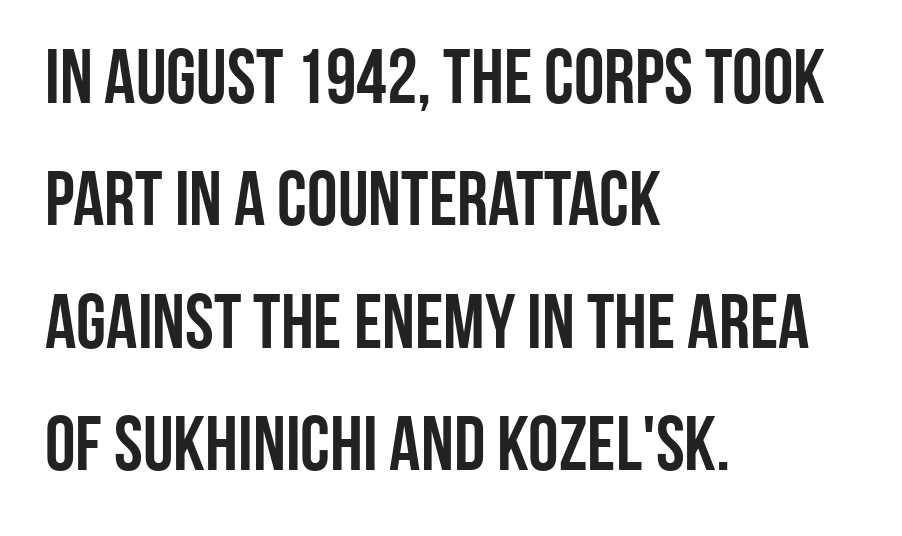
{"serif": "no", "italic": "no", "width": "condensed", "stroke_contrast": "low", "x_height": "large", "monospaced": "no", "underline": "no", "align": "left", "line_spacing": "normal", "line_spacing_ratio": 1.59, "letter_spacing": "normal", "letter_spacing_em": 0.0, "glyph_px": 77}
